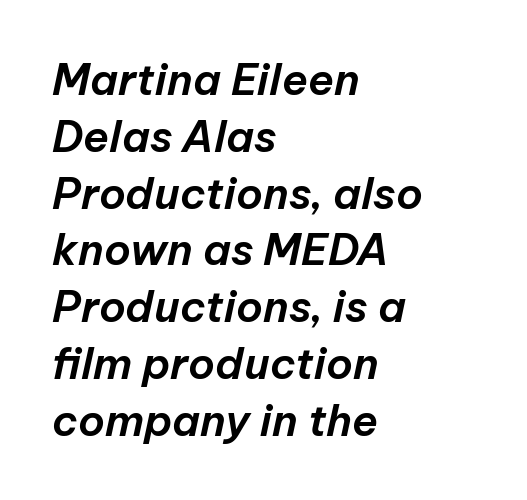
Q: Is the text italic (slanted)? A: Yes, it leans right by about 12 degrees.
Q: Is the text underlined? A: No.
Q: How is the paragraph aligned? A: Left-aligned.
Q: Is the spacing between letters normal or unusually wide? A: Normal.
Q: Is the spacing between lines tight, normal or loose? A: Normal.
Q: Width (condensed, normal, or wide)? A: Normal.
Q: Stroke contrast? A: Low.
Q: x-height? A: Medium.
Q: Monospaced? A: No.
